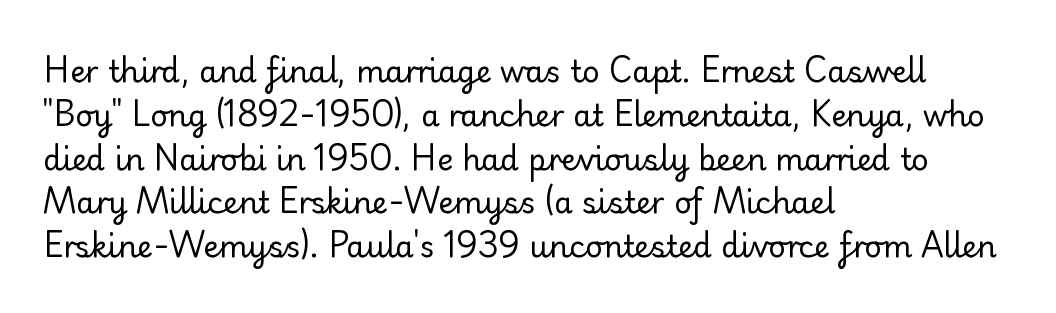
Successive baselines arrive at the customary interval. Posture: straight, roman, zero tilt. Descenders are the only things crossing below the line. Teacher's note: observe the even left margin — that is flush-left alignment. The passage shown has conventional tracking throughout. Note the varied advance widths — an 'i' is clearly narrower than an 'm'.
